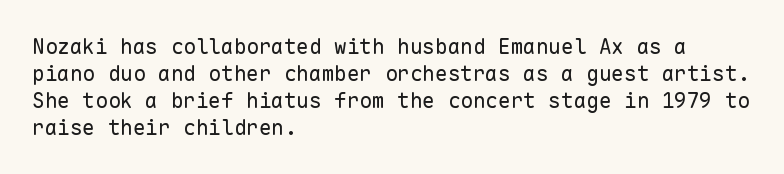
Q: Is the text bold? A: No.
Q: Is the text italic (slanted)? A: No, it is upright.
Q: Is the text underlined? A: No.
Q: How is the paragraph aligned? A: Left-aligned.
Q: Is the spacing between letters normal or unusually wide? A: Normal.
Q: Is the spacing between lines tight, normal or loose? A: Normal.
